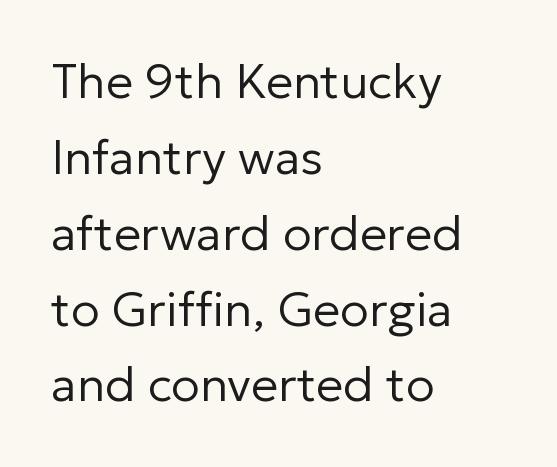
Q: Is the text bold? A: No.
Q: Is the text italic (slanted)? A: No, it is upright.
Q: Is the typeface a serif or a sans-serif typeface? A: Sans-serif.
Q: Is the text underlined? A: No.
Q: How is the paragraph aligned? A: Left-aligned.
Q: Is the spacing between letters normal or unusually wide? A: Normal.
Q: Is the spacing between lines tight, normal or loose? A: Normal.
Q: Width (condensed, normal, or wide)? A: Normal.
Q: Stroke contrast? A: Low.
Q: x-height? A: Medium.
Q: Monospaced? A: No.
